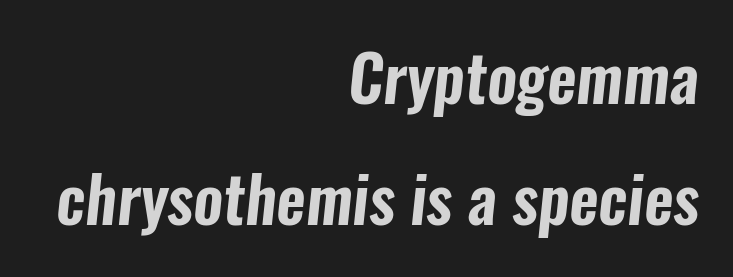
The image shows 64 px condensed sans-serif type; set right-aligned, line spacing 1.89x, normal letter spacing, not underlined; low stroke contrast and a medium x-height.
